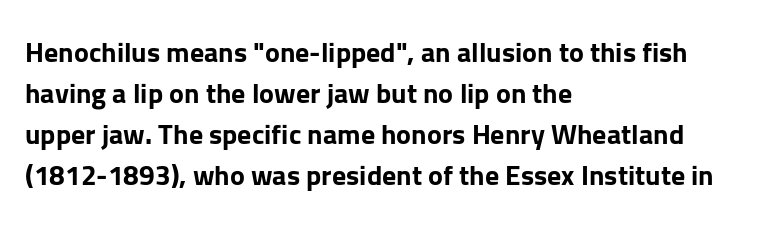
{"serif": "no", "italic": "no", "bold": "yes", "weight": "bold", "width": "normal", "stroke_contrast": "low", "x_height": "medium", "monospaced": "no", "underline": "no", "align": "left", "line_spacing": "normal", "line_spacing_ratio": 1.46, "letter_spacing": "normal", "letter_spacing_em": 0.0, "glyph_px": 28}
